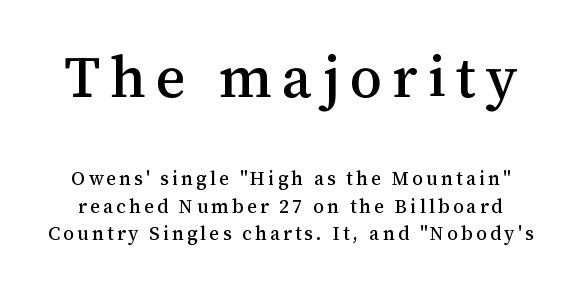
{"serif": "yes", "italic": "no", "width": "normal", "stroke_contrast": "medium", "x_height": "medium", "monospaced": "no", "underline": "no", "line_spacing": "normal", "line_spacing_ratio": 1.43, "larger_block": "first", "size_ratio": 3.05, "glyph_px": 58}
